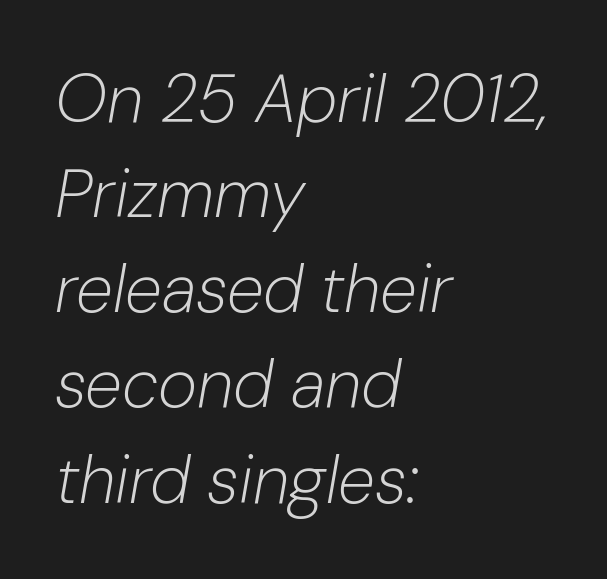
Left-aligned paragraph, ragged on the right. The characters are drawn with everyday or finer stroke widths. The gap between lines stays unmarked. What's the leading like? Ordinary, nothing unusual. Would a proofreader flag this as italicized? Yes.
